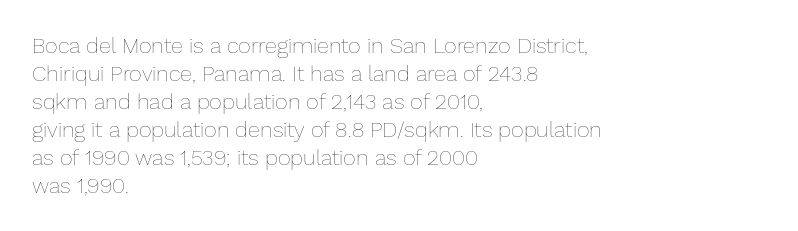
No extra ink here — the face is not bold. Students, observe: this is what conventionally led text looks like. Visually the block forms a straight wall on the left and a jagged coastline on the right. Clear beneath every line of the passage.
